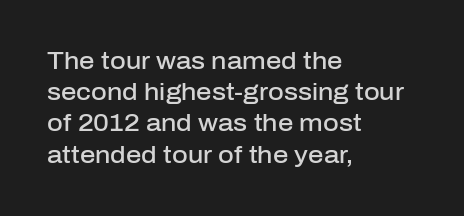
Q: Is the text bold? A: Semi-bold.
Q: Is the text italic (slanted)? A: No, it is upright.
Q: Is the text underlined? A: No.
Q: How is the paragraph aligned? A: Left-aligned.
Q: Is the spacing between letters normal or unusually wide? A: Normal.
Q: Is the spacing between lines tight, normal or loose? A: Normal.
